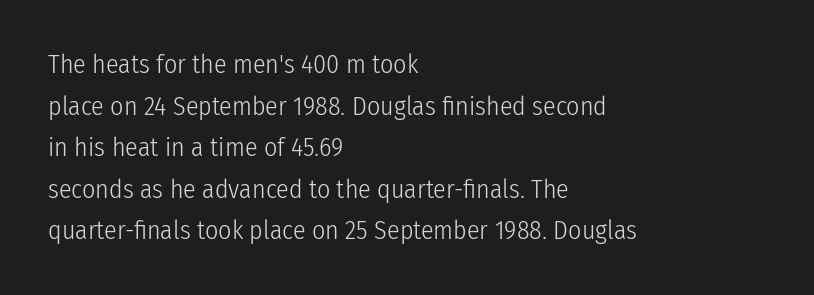
Rule under the text: the space is simply empty. One-word summary of the alignment: left. Stroke thickness stays within the range of a standard reading face or lighter. Rows of type keep a routine distance in the vertical direction. Ascenders rise straight up at ninety degrees. The tracking reads as untouched default to a designer's eye.
